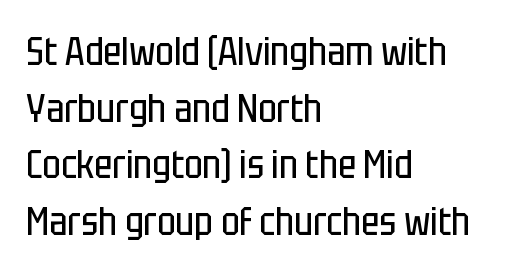
The image shows 39 px regular-weight, condensed sans-serif type, upright; set left-aligned, normal line spacing (1.45x), normal letter spacing, not underlined; low stroke contrast and a large x-height.
